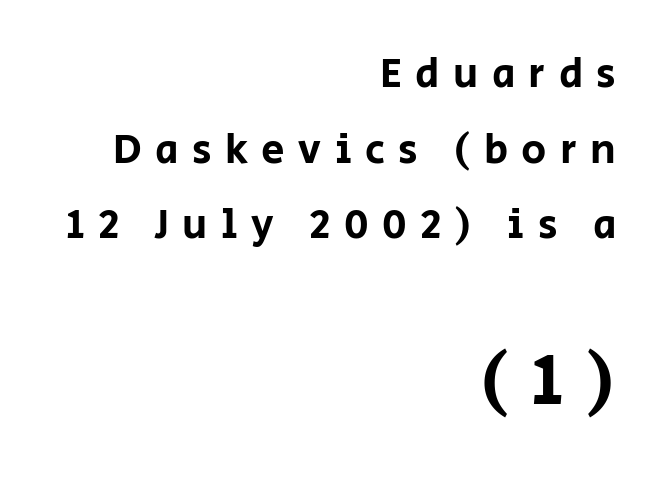
Q: Is the text italic (slanted)? A: No, it is upright.
Q: Is the typeface a serif or a sans-serif typeface? A: Sans-serif.
Q: Is the text underlined? A: No.
Q: How is the paragraph aligned? A: Right-aligned.
Q: Is the spacing between letters normal or unusually wide? A: Unusually wide.
Q: Which block of text is set in a larger size, the first (top) or the second (bottom)? A: The second (bottom) one.
Q: Width (condensed, normal, or wide)? A: Normal.
Q: Stroke contrast? A: Low.
Q: x-height? A: Large.
Q: Monospaced? A: No.
